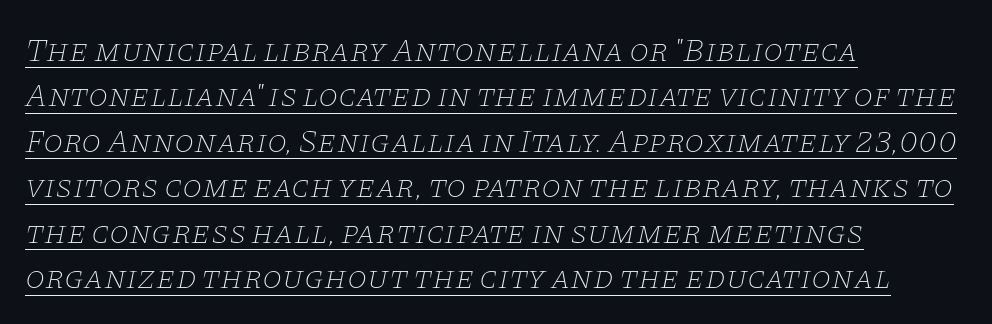
Q: Is the text bold? A: No.
Q: Is the text italic (slanted)? A: Yes, it leans right by about 11 degrees.
Q: Is the typeface a serif or a sans-serif typeface? A: Serif.
Q: Is the text underlined? A: Yes.
Q: How is the paragraph aligned? A: Left-aligned.
Q: Is the spacing between letters normal or unusually wide? A: Normal.
Q: Is the spacing between lines tight, normal or loose? A: Normal.
Q: Width (condensed, normal, or wide)? A: Wide.
Q: Stroke contrast? A: Low.
Q: x-height? A: Large.
Q: Monospaced? A: No.
